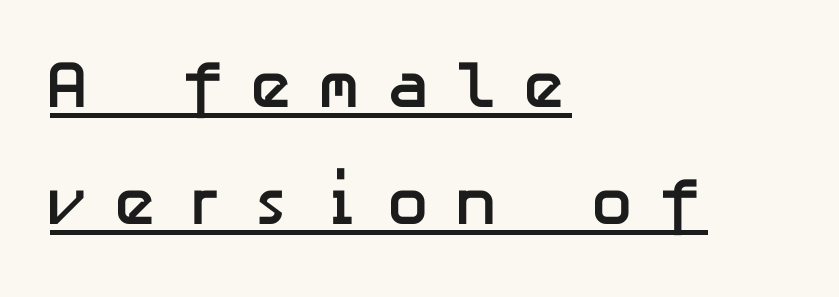
Q: Is the text bold? A: Yes.
Q: Is the text italic (slanted)? A: No, it is upright.
Q: Is the typeface a serif or a sans-serif typeface? A: Sans-serif.
Q: Is the text underlined? A: Yes.
Q: How is the paragraph aligned? A: Left-aligned.
Q: Is the spacing between letters normal or unusually wide? A: Unusually wide.
Q: Width (condensed, normal, or wide)? A: Normal.
Q: Stroke contrast? A: Low.
Q: x-height? A: Medium.
